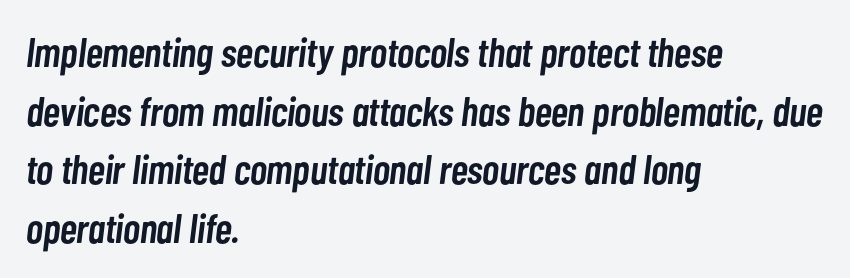
The image shows 41 px semibold, condensed type, italic (leaning right); set left-aligned, normal line spacing (1.43x), normal letter spacing, not underlined; low stroke contrast and a medium x-height.
